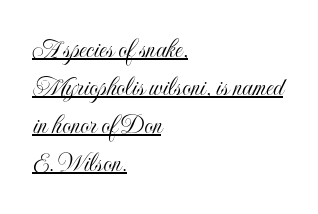
Q: Is the text italic (slanted)? A: Yes.
Q: Is the text underlined? A: Yes.
Q: How is the paragraph aligned? A: Left-aligned.
Q: Is the spacing between letters normal or unusually wide? A: Normal.
Q: Is the spacing between lines tight, normal or loose? A: Normal.
Q: Width (condensed, normal, or wide)? A: Condensed.
Q: x-height? A: Small.
Q: Monospaced? A: No.
